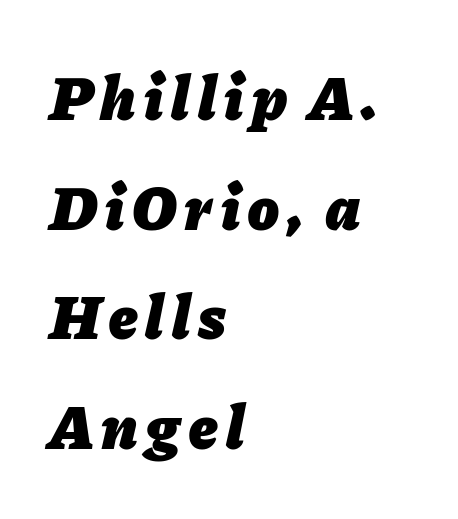
The image shows 63 px heavy type, italic (leaning right); set left-aligned, line spacing 1.74x, not underlined; low stroke contrast and a medium x-height.
